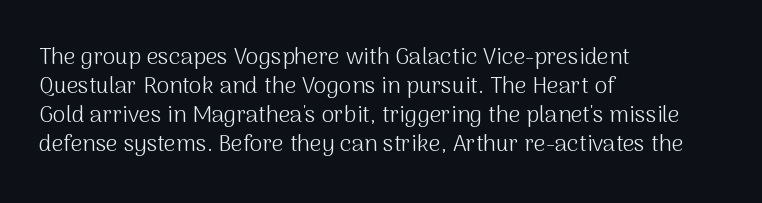
A typesetter would call this zero additional tracking. If you drew a line through each stem, it would be perfectly vertical. This block has exactly the height ordinary leading produces. Teacher's note: observe the even left margin — that is flush-left alignment. The area under the type is left untouched. This is not heavy type; no bold has been used.
